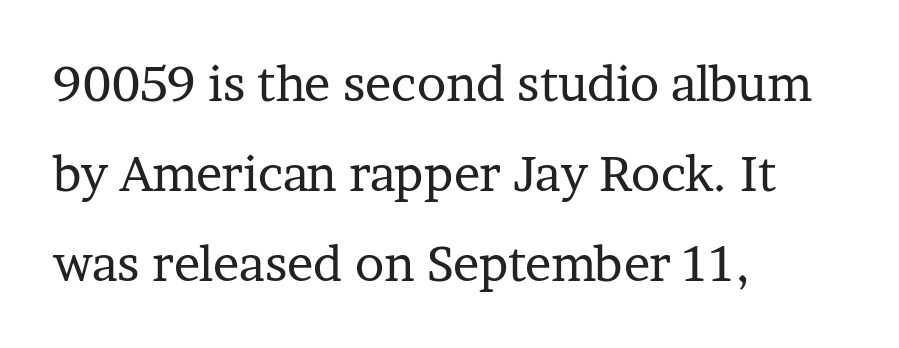
Q: Is the text bold? A: No.
Q: Is the text italic (slanted)? A: No, it is upright.
Q: Is the typeface a serif or a sans-serif typeface? A: Serif.
Q: Is the text underlined? A: No.
Q: How is the paragraph aligned? A: Left-aligned.
Q: Is the spacing between letters normal or unusually wide? A: Normal.
Q: Width (condensed, normal, or wide)? A: Normal.
Q: Stroke contrast? A: Low.
Q: x-height? A: Medium.
Q: Monospaced? A: No.
